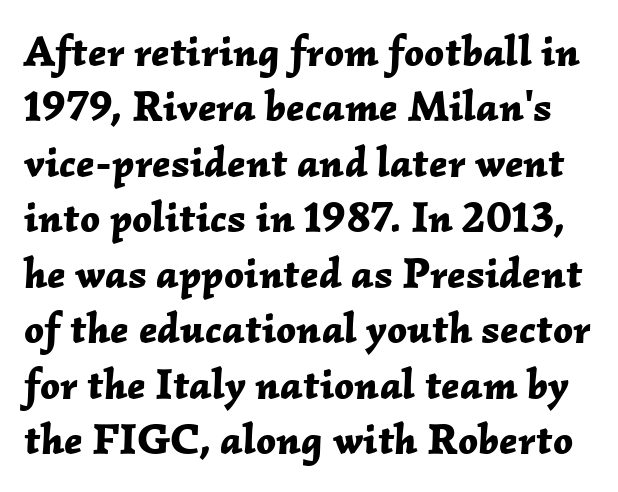
Q: Is the text bold? A: Yes.
Q: Is the text italic (slanted)? A: Yes, it leans right by about 2 degrees.
Q: Is the text underlined? A: No.
Q: Is the spacing between letters normal or unusually wide? A: Normal.
Q: Is the spacing between lines tight, normal or loose? A: Normal.
Q: Width (condensed, normal, or wide)? A: Normal.
Q: Stroke contrast? A: Low.
Q: x-height? A: Medium.
Q: Monospaced? A: No.
